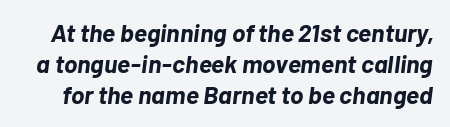
Is the type bold? Yes — the strokes are clearly thick and heavy. Quick note: interline space is typical. Bare-footed words on every line. The text carries the slant typical of an italic or oblique font. There is no visible air inserted between adjacent glyphs.
